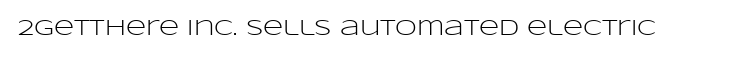
The image shows 22 px text type, upright; set normal letter spacing, not underlined.
